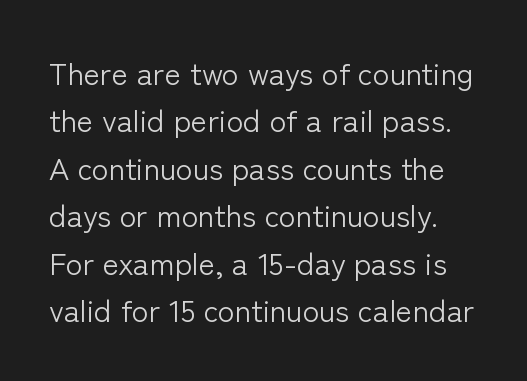
Q: Is the text bold? A: No.
Q: Is the text italic (slanted)? A: No, it is upright.
Q: Is the typeface a serif or a sans-serif typeface? A: Sans-serif.
Q: Is the text underlined? A: No.
Q: Is the spacing between letters normal or unusually wide? A: Normal.
Q: Is the spacing between lines tight, normal or loose? A: Normal.
Q: Width (condensed, normal, or wide)? A: Normal.
Q: Stroke contrast? A: Low.
Q: x-height? A: Medium.
Q: Monospaced? A: No.
